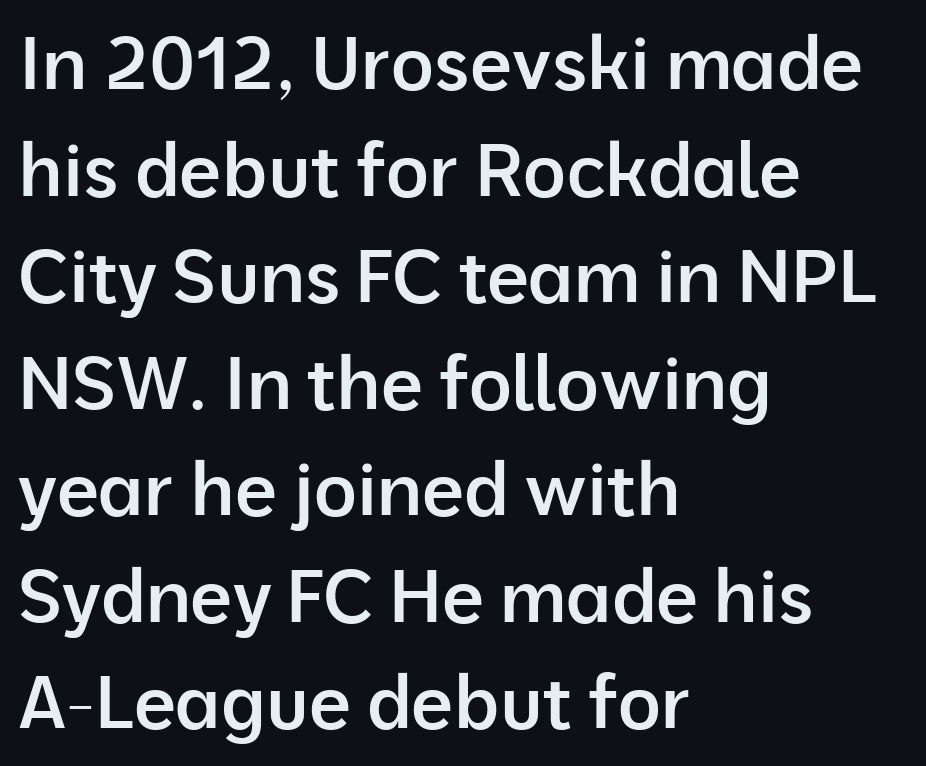
This is moderately heavy type, rendered in semibold. The type family on display is of the sans-serif kind. These lines stack with their left ends in a neat column. Is this a fixed-width face? No — the glyphs have proportional, varying widths. Ordinary non-slanted type is in use. The designer left line spacing at the default.
